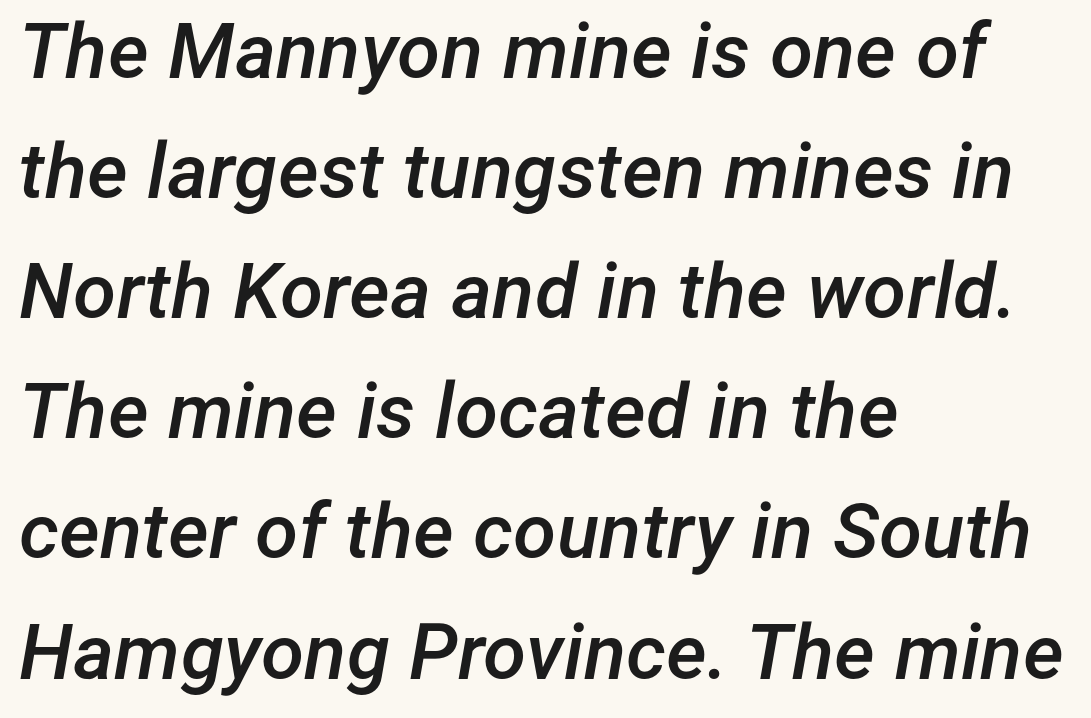
{"italic": "yes", "lean": "right", "slant_degrees": 12, "bold": "semi", "weight": "semibold", "width": "normal", "stroke_contrast": "low", "x_height": "medium", "monospaced": "no", "underline": "no", "align": "left", "line_spacing": "normal", "line_spacing_ratio": 1.54, "letter_spacing": "normal", "letter_spacing_em": 0.0, "glyph_px": 78}
